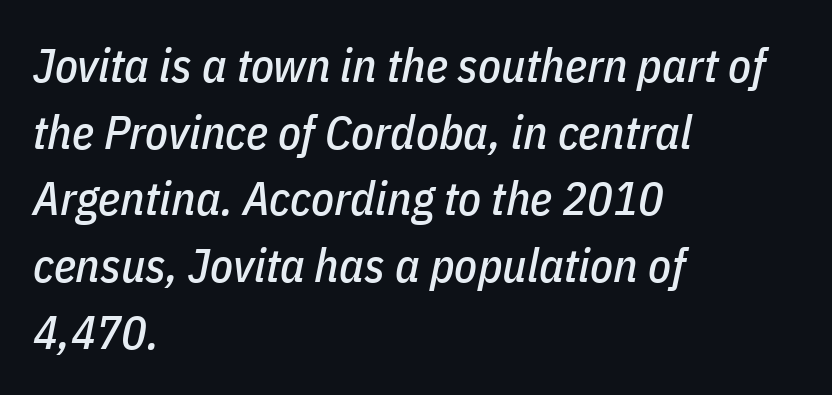
The image shows 47 px condensed type, italic (leaning right); set left-aligned, normal line spacing (1.42x), normal letter spacing, not underlined; low stroke contrast and a medium x-height.
